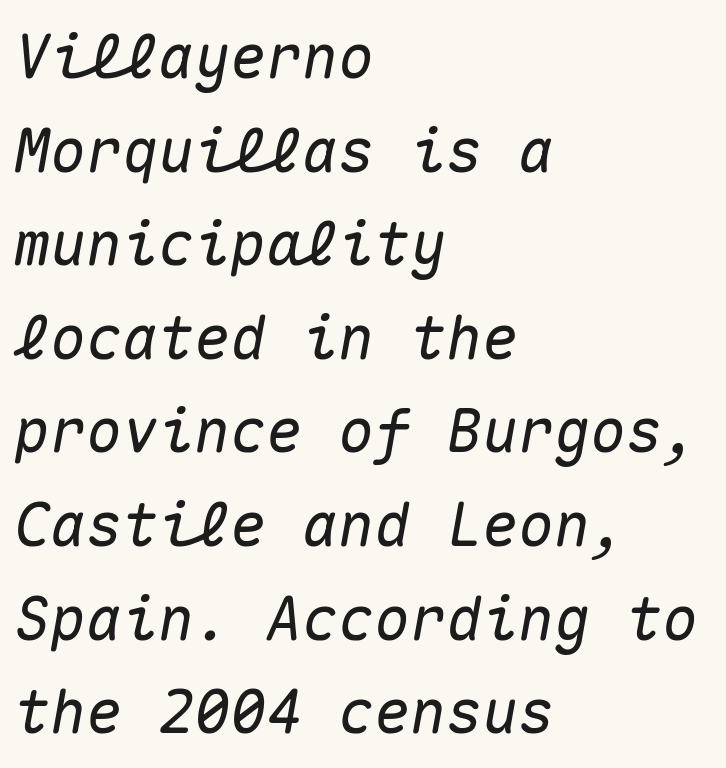
The image shows 60 px text type, italic (leaning right), monospaced; set left-aligned, normal line spacing (1.56x), normal letter spacing, not underlined; medium stroke contrast and a medium x-height.
